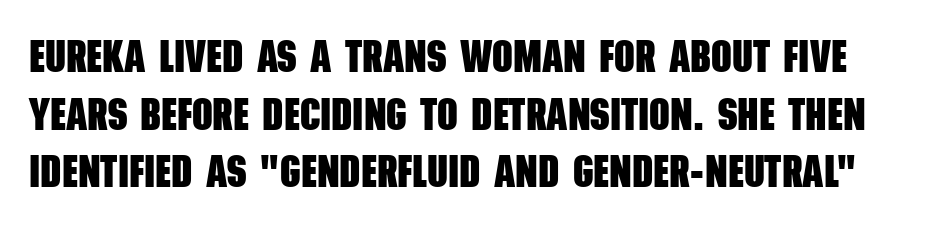
The image shows 45 px heavy, condensed sans-serif type; set normal line spacing (1.28x), normal letter spacing, not underlined; low stroke contrast and a large x-height.
